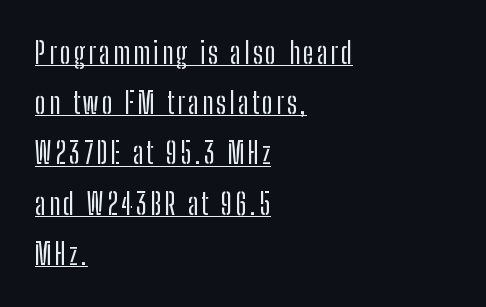
Q: Is the text italic (slanted)? A: No, it is upright.
Q: Is the typeface a serif or a sans-serif typeface? A: Sans-serif.
Q: Is the text underlined? A: Yes.
Q: How is the paragraph aligned? A: Left-aligned.
Q: Width (condensed, normal, or wide)? A: Condensed.
Q: Stroke contrast? A: Low.
Q: x-height? A: Medium.
Q: Monospaced? A: No.
